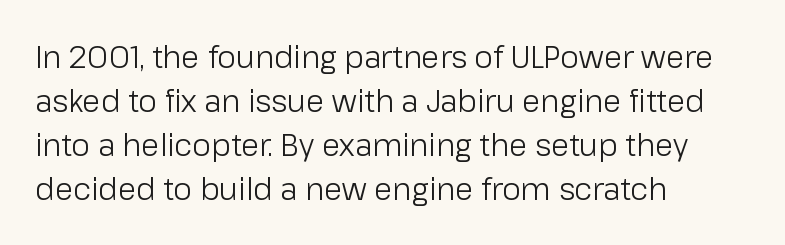
{"serif": "no", "italic": "no", "bold": "no", "weight": "light", "width": "normal", "stroke_contrast": "low", "x_height": "medium", "monospaced": "no", "underline": "no", "align": "left", "line_spacing": "normal", "line_spacing_ratio": 1.47, "letter_spacing": "normal", "letter_spacing_em": 0.0, "glyph_px": 30}
